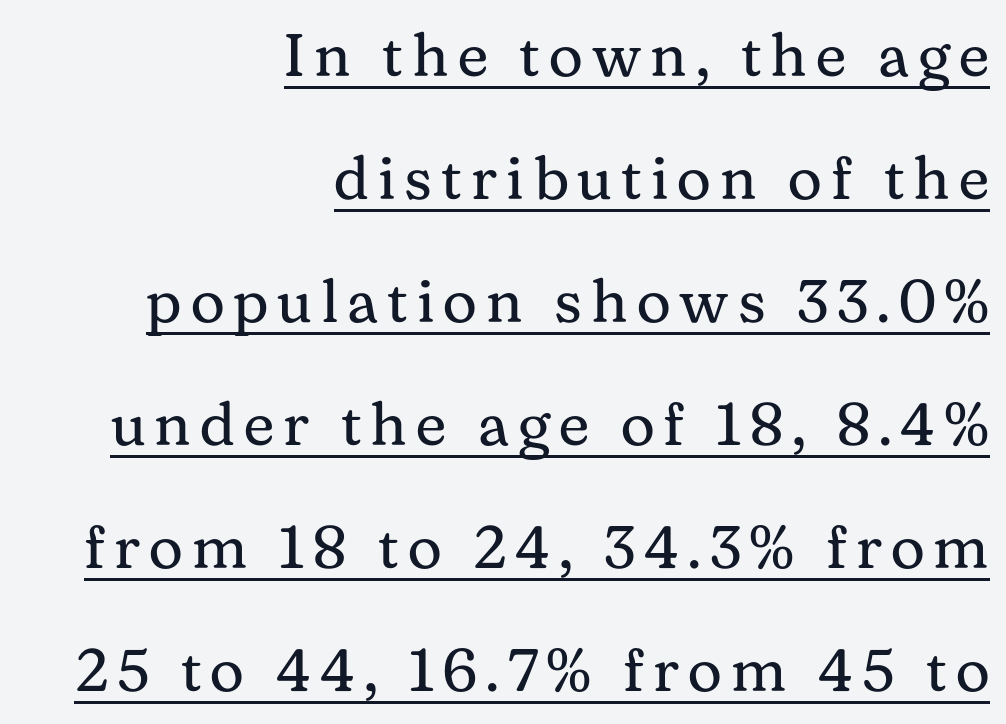
The image shows 60 px regular-weight serif type, upright; set right-aligned, loose line spacing (2.05x), underlined; medium stroke contrast and a medium x-height.
